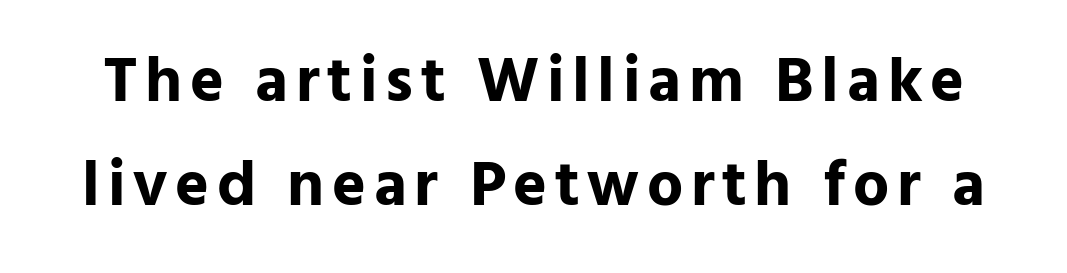
The image shows 64 px bold sans-serif type, upright; set normal line spacing (1.62x), not underlined; low stroke contrast and a medium x-height.
